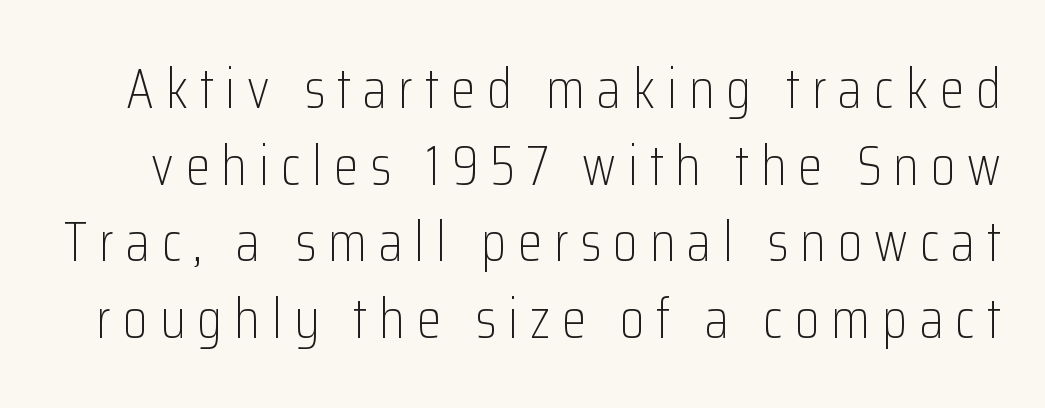
The image shows 56 px light, condensed sans-serif type, upright; set normal line spacing (1.37x), unusually wide letter spacing (+0.21 em), not underlined; low stroke contrast and a medium x-height.
